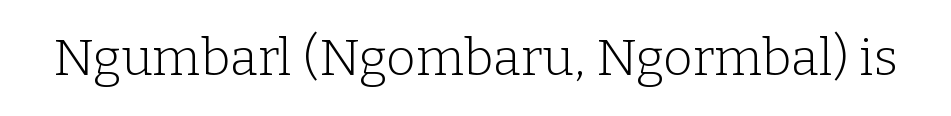
{"serif": "yes", "italic": "no", "bold": "no", "weight": "light", "width": "normal", "stroke_contrast": "low", "x_height": "medium", "monospaced": "no", "underline": "no", "letter_spacing": "normal", "letter_spacing_em": 0.0, "glyph_px": 51}
